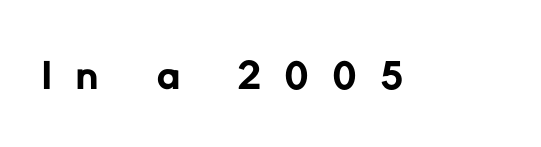
The characters display no serif detailing; their extremities are plain. This reads as an unemphasized weight, regular at the heaviest. Here the designer chose a conventional face with non-uniform glyph widths. Descenders are the only things crossing below the line. Words appear elongated and porous because spacing is wide.
